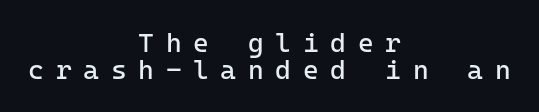
The image shows 27 px text type, upright; set centered, tight line spacing (0.99x), unusually wide letter spacing (+0.43 em), not underlined.
